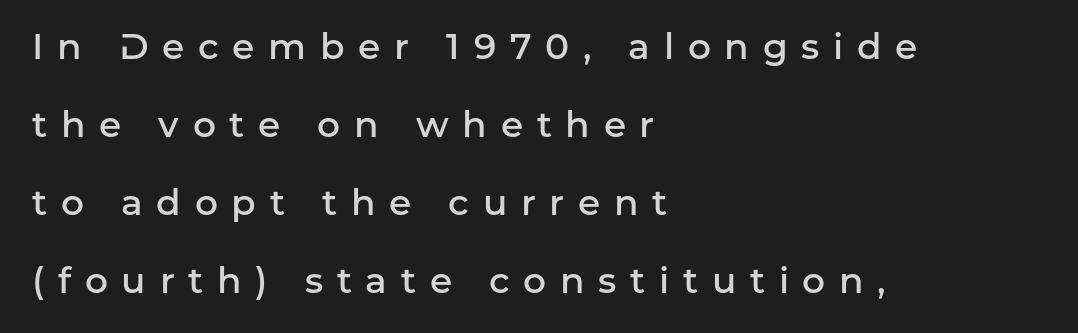
Q: Is the text bold? A: Semi-bold.
Q: Is the text italic (slanted)? A: No, it is upright.
Q: Is the typeface a serif or a sans-serif typeface? A: Sans-serif.
Q: Is the text underlined? A: No.
Q: How is the paragraph aligned? A: Left-aligned.
Q: Is the spacing between letters normal or unusually wide? A: Unusually wide.
Q: Is the spacing between lines tight, normal or loose? A: Loose.
Q: Width (condensed, normal, or wide)? A: Normal.
Q: Stroke contrast? A: Low.
Q: x-height? A: Medium.
Q: Monospaced? A: No.
